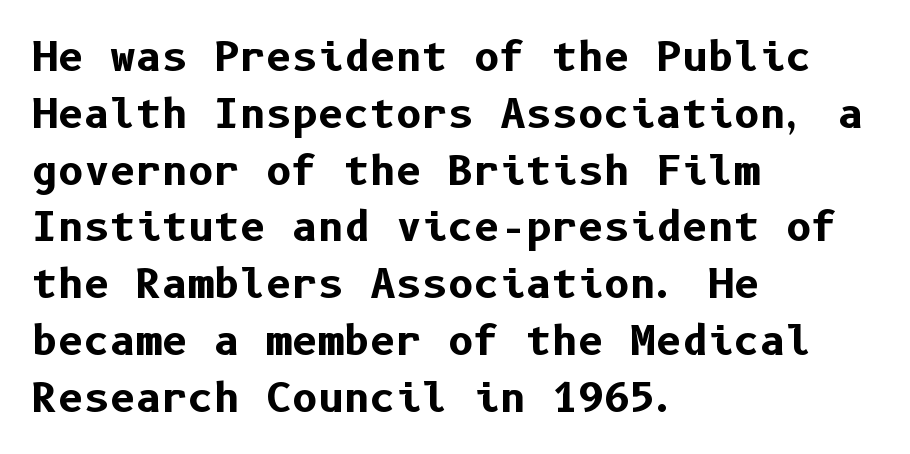
{"serif": "no", "italic": "no", "bold": "yes", "weight": "bold", "width": "normal", "stroke_contrast": "low", "x_height": "medium", "underline": "no", "align": "left", "line_spacing": "normal", "line_spacing_ratio": 1.42, "letter_spacing": "normal", "letter_spacing_em": 0.0, "glyph_px": 40}
